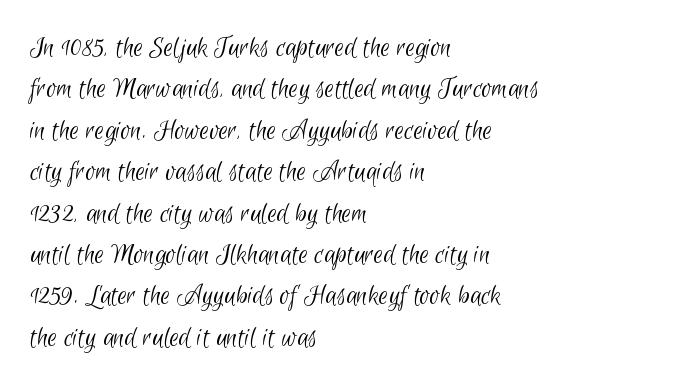
Successive baselines arrive at the customary interval. Typographically, this falls in the sans-serif category. Is the stroke heavy? The answer is a plain regular-or-lighter. Teacher's note: observe the even left margin — that is flush-left alignment. Do the characters align in a grid? No, the font is proportional.
